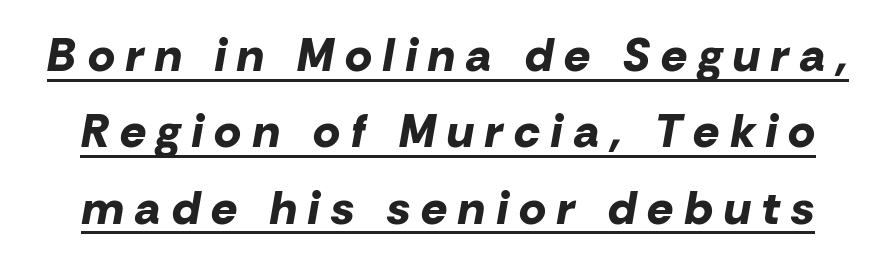
Q: Is the text bold? A: Yes.
Q: Is the text italic (slanted)? A: Yes, it leans right by about 10 degrees.
Q: Is the text underlined? A: Yes.
Q: Is the spacing between letters normal or unusually wide? A: Unusually wide.
Q: Is the spacing between lines tight, normal or loose? A: Normal.
Q: Width (condensed, normal, or wide)? A: Normal.
Q: Stroke contrast? A: Low.
Q: x-height? A: Medium.
Q: Monospaced? A: No.
